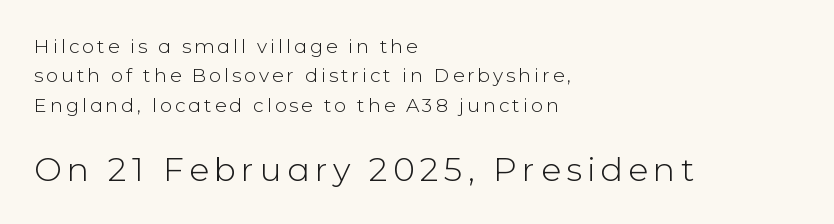
The typeface has the unassuming heft of standard copy or less. Horizontal bands of white between lines are of average thickness. The lines in this sample share a left origin and differ only in where they stop. The letters stand straight up with perfectly vertical stems. The baseline area is clear.
